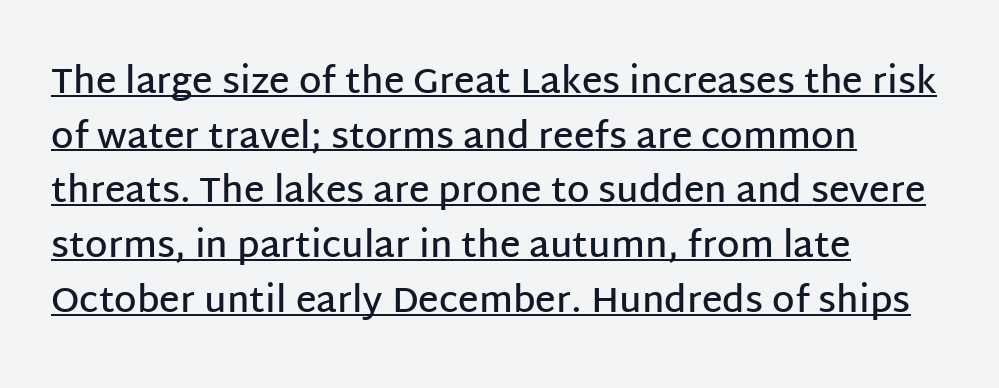
{"serif": "no", "italic": "no", "bold": "semi", "weight": "semibold", "width": "normal", "stroke_contrast": "low", "x_height": "large", "monospaced": "no", "underline": "yes", "align": "left", "line_spacing": "normal", "line_spacing_ratio": 1.52, "letter_spacing": "normal", "letter_spacing_em": 0.0, "glyph_px": 36}
